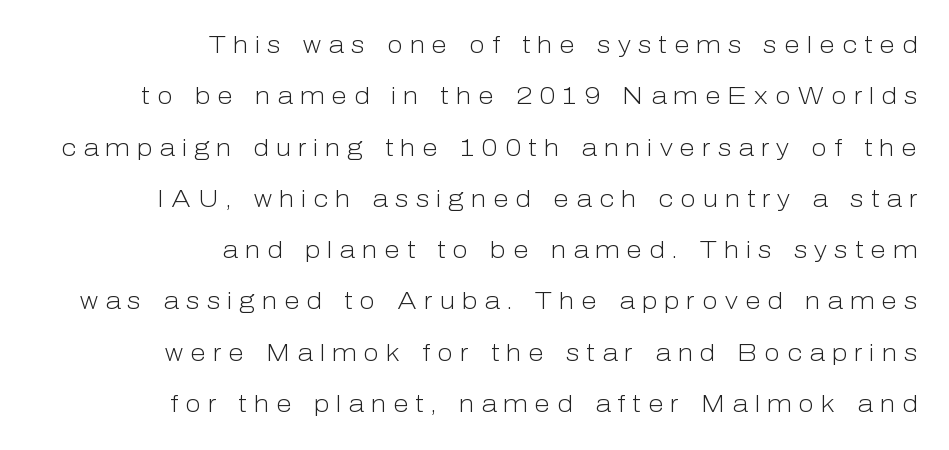
{"italic": "no", "bold": "no", "underline": "no", "align": "right", "line_spacing": "loose", "line_spacing_ratio": 2.23, "letter_spacing": "wide", "letter_spacing_em": 0.31, "glyph_px": 23}
